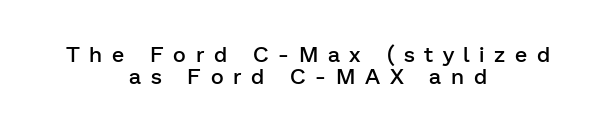
Q: Is the text bold? A: Semi-bold.
Q: Is the text italic (slanted)? A: No, it is upright.
Q: Is the text underlined? A: No.
Q: How is the paragraph aligned? A: Centered.
Q: Is the spacing between letters normal or unusually wide? A: Unusually wide.
Q: Is the spacing between lines tight, normal or loose? A: Tight.
